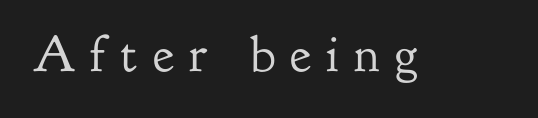
Q: Is the text bold? A: No.
Q: Is the text italic (slanted)? A: No, it is upright.
Q: Is the typeface a serif or a sans-serif typeface? A: Serif.
Q: Is the text underlined? A: No.
Q: Is the spacing between letters normal or unusually wide? A: Unusually wide.
Q: Width (condensed, normal, or wide)? A: Normal.
Q: Stroke contrast? A: Low.
Q: x-height? A: Small.
Q: Monospaced? A: No.
